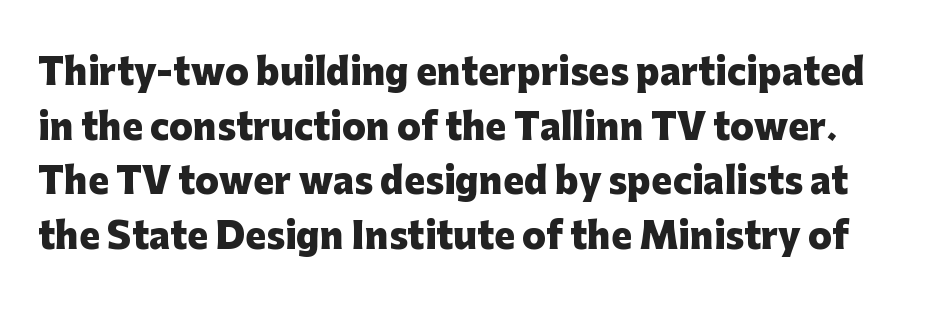
Q: Is the text bold? A: Yes.
Q: Is the text italic (slanted)? A: No, it is upright.
Q: Is the typeface a serif or a sans-serif typeface? A: Sans-serif.
Q: Is the text underlined? A: No.
Q: Is the spacing between letters normal or unusually wide? A: Normal.
Q: Is the spacing between lines tight, normal or loose? A: Normal.
Q: Width (condensed, normal, or wide)? A: Normal.
Q: Stroke contrast? A: Low.
Q: x-height? A: Medium.
Q: Monospaced? A: No.
